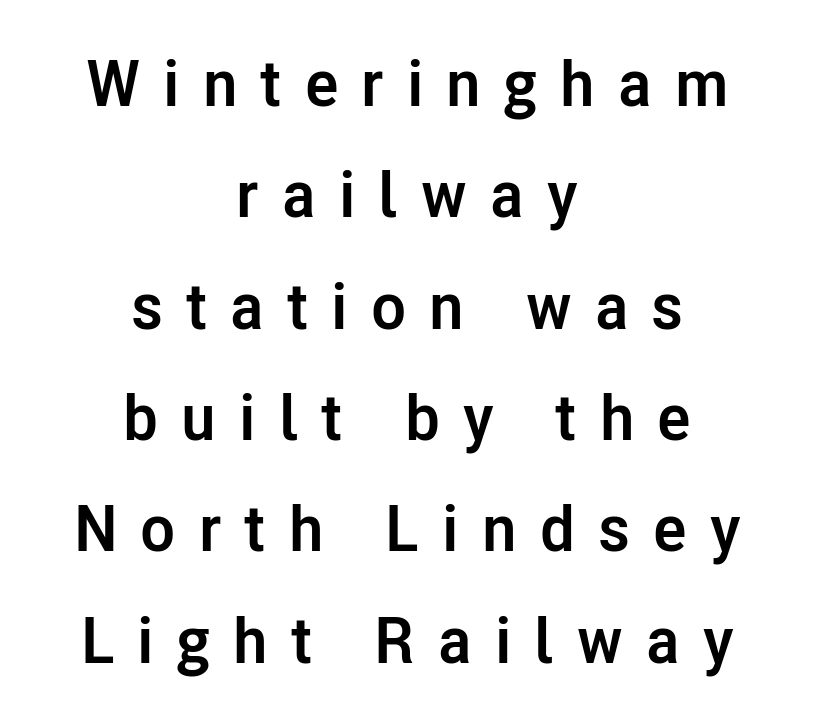
Q: Is the text bold? A: Yes.
Q: Is the text italic (slanted)? A: No, it is upright.
Q: Is the typeface a serif or a sans-serif typeface? A: Sans-serif.
Q: Is the text underlined? A: No.
Q: How is the paragraph aligned? A: Centered.
Q: Is the spacing between letters normal or unusually wide? A: Unusually wide.
Q: Width (condensed, normal, or wide)? A: Normal.
Q: Stroke contrast? A: Low.
Q: x-height? A: Medium.
Q: Monospaced? A: No.
